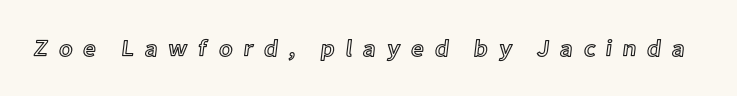
Q: Is the text italic (slanted)? A: Yes.
Q: Is the text underlined? A: No.
Q: Is the spacing between letters normal or unusually wide? A: Unusually wide.
